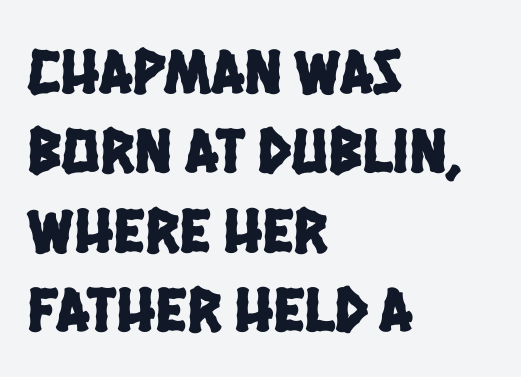
Lines of text with bare space underneath. Unlike a traditional serif, this face leaves its strokes unadorned. The type is set solid horizontally, with unmodified tracking. Is the block centered? No — it sits flush against the left margin. Think of a printed novel: that variable character pitch is what you see here.
